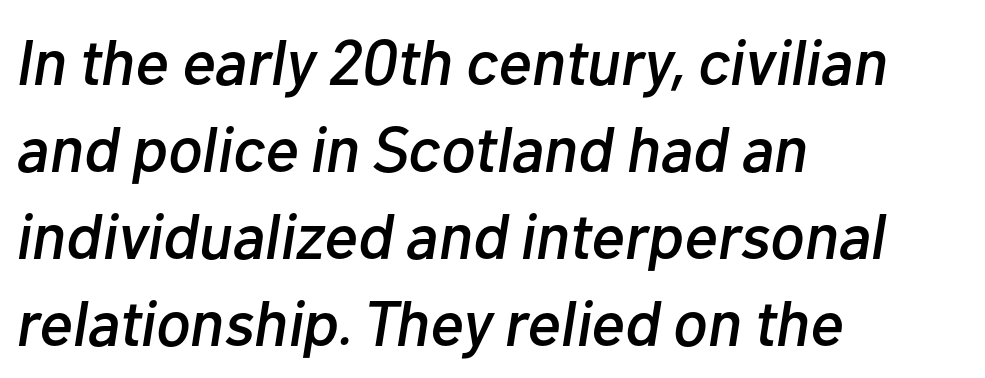
The image shows 64 px text type, italic (leaning right); set left-aligned, normal line spacing (1.36x), normal letter spacing, not underlined; low stroke contrast and a medium x-height.
